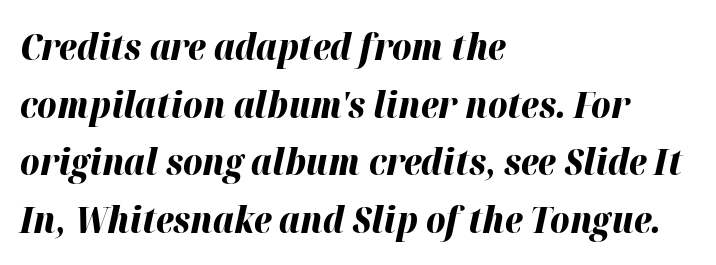
The image shows 37 px bold type, italic (leaning right); set left-aligned, normal line spacing (1.56x), normal letter spacing, not underlined; high stroke contrast and a medium x-height.
